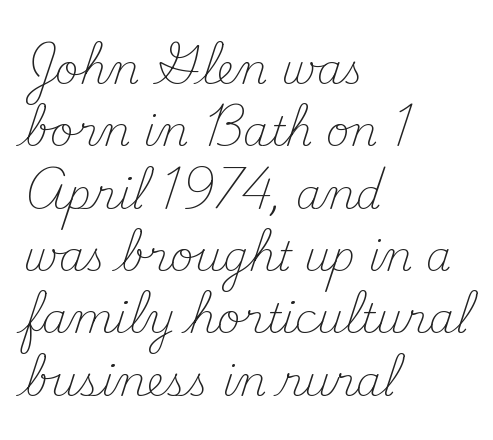
{"serif": "yes", "bold": "no", "weight": "light", "width": "normal", "stroke_contrast": "medium", "x_height": "small", "monospaced": "no", "underline": "no", "align": "left", "line_spacing": "normal", "line_spacing_ratio": 1.52, "letter_spacing": "normal", "letter_spacing_em": 0.0, "glyph_px": 41}
